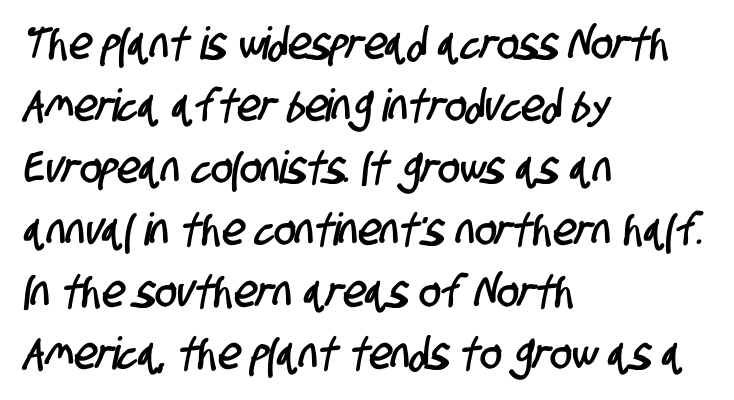
Q: Is the typeface a serif or a sans-serif typeface? A: Sans-serif.
Q: Is the text underlined? A: No.
Q: How is the paragraph aligned? A: Left-aligned.
Q: Is the spacing between letters normal or unusually wide? A: Normal.
Q: Is the spacing between lines tight, normal or loose? A: Normal.
Q: Width (condensed, normal, or wide)? A: Condensed.
Q: Stroke contrast? A: Low.
Q: x-height? A: Large.
Q: Monospaced? A: No.
